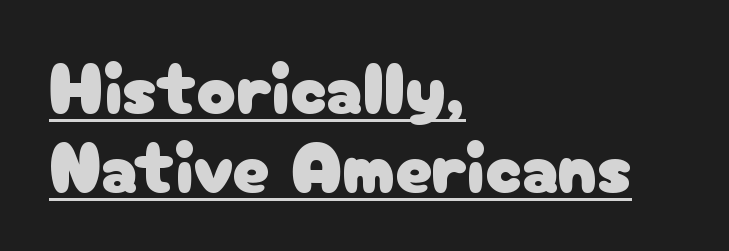
The letters advance in unequal steps, a hallmark of proportional type. Does extra space separate the letters? No, they use regular spacing. What's the leading like? Squeezed, with rows nearly overlapping. In terms of posture, this sample is upright. Caption: lettering with a line underneath.
